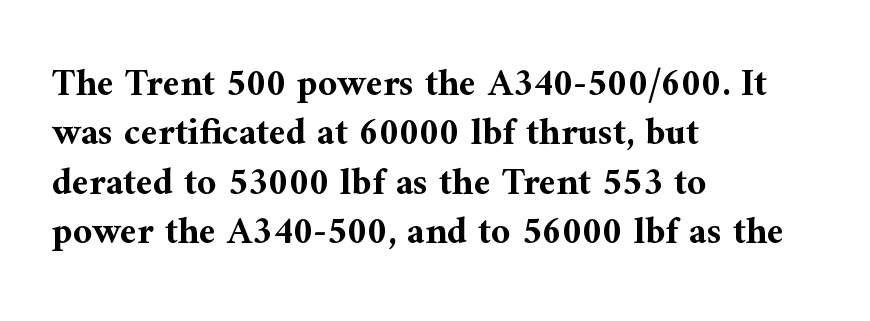
Q: Is the text bold? A: Yes.
Q: Is the text italic (slanted)? A: No, it is upright.
Q: Is the typeface a serif or a sans-serif typeface? A: Serif.
Q: Is the text underlined? A: No.
Q: How is the paragraph aligned? A: Left-aligned.
Q: Is the spacing between letters normal or unusually wide? A: Normal.
Q: Is the spacing between lines tight, normal or loose? A: Normal.
Q: Width (condensed, normal, or wide)? A: Normal.
Q: Stroke contrast? A: Medium.
Q: x-height? A: Medium.
Q: Monospaced? A: No.
